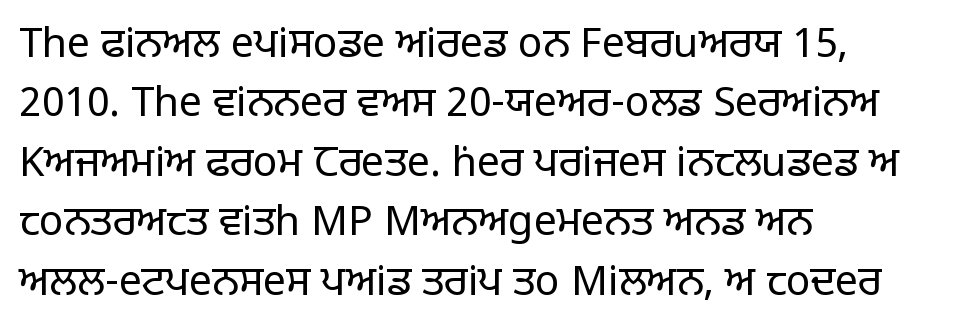
The image shows 41 px regular-weight sans-serif type, upright; set left-aligned, normal line spacing (1.45x), normal letter spacing, not underlined; low stroke contrast and a large x-height.
